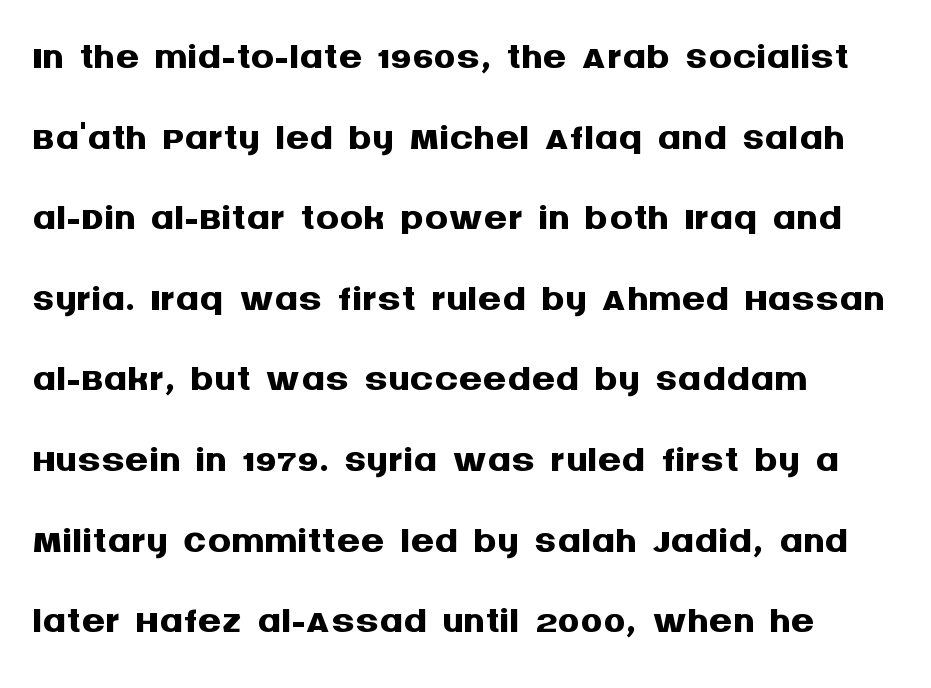
Notice how thick the strokes are: this is what a full bold looks like. Check under the words: just untouched page. This is sans-serif lettering, the kind often seen on screens and signage. Nope, not italic — everything's standing straight.
